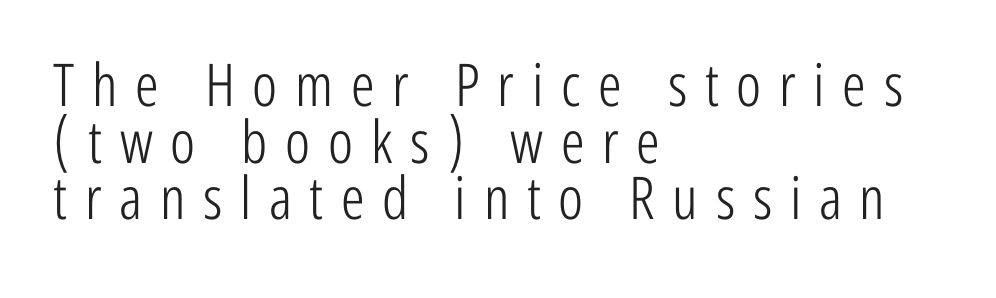
{"serif": "no", "italic": "no", "bold": "no", "weight": "light", "width": "condensed", "stroke_contrast": "low", "x_height": "medium", "monospaced": "no", "underline": "no", "align": "left", "line_spacing": "tight", "line_spacing_ratio": 0.96, "letter_spacing": "wide", "letter_spacing_em": 0.3, "glyph_px": 59}
